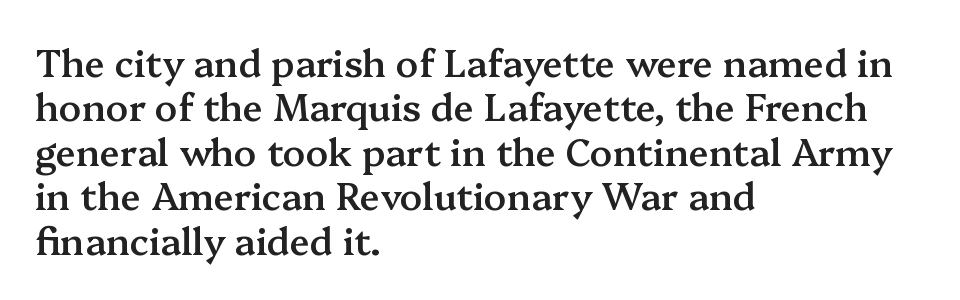
The setting favours the left margin, as ordinary paragraphs usually do. The rendering shows small feet on the letterforms — a serif design. No extra tracking has been applied to these lines. Varying glyph widths throughout — classic text-font behaviour. The face used here is a semibold: visibly heavier than regular, lighter than bold. Style check: upright.
